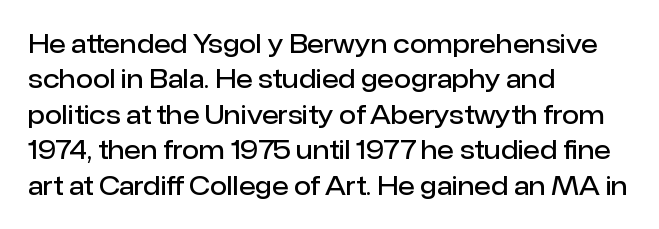
The image shows 25 px text type, upright; set left-aligned, normal line spacing (1.42x), normal letter spacing, not underlined.
